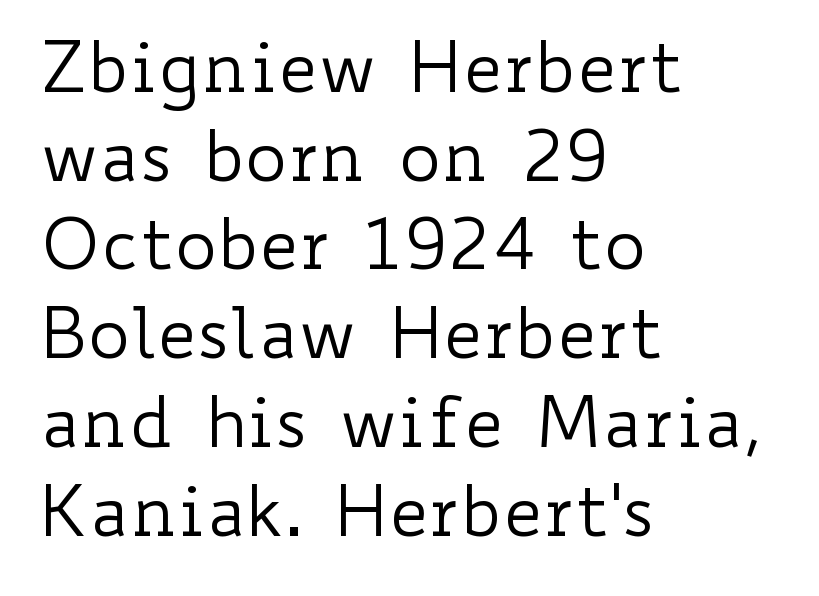
The image shows 71 px regular-weight, wide type, upright; set left-aligned, normal line spacing (1.25x), normal letter spacing, not underlined; low stroke contrast and a small x-height.
